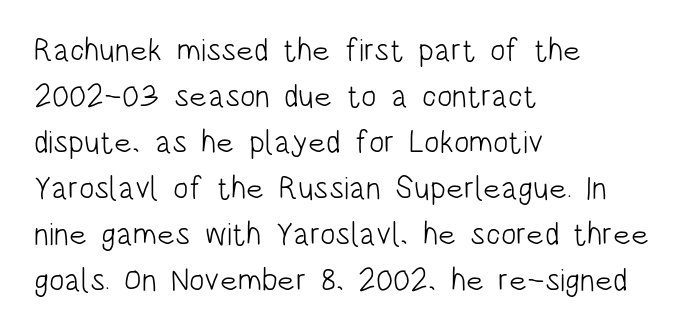
Q: Is the text bold? A: No.
Q: Is the text italic (slanted)? A: No, it is upright.
Q: Is the typeface a serif or a sans-serif typeface? A: Sans-serif.
Q: Is the text underlined? A: No.
Q: How is the paragraph aligned? A: Left-aligned.
Q: Is the spacing between letters normal or unusually wide? A: Normal.
Q: Is the spacing between lines tight, normal or loose? A: Normal.
Q: Width (condensed, normal, or wide)? A: Condensed.
Q: Stroke contrast? A: Low.
Q: x-height? A: Large.
Q: Monospaced? A: No.
